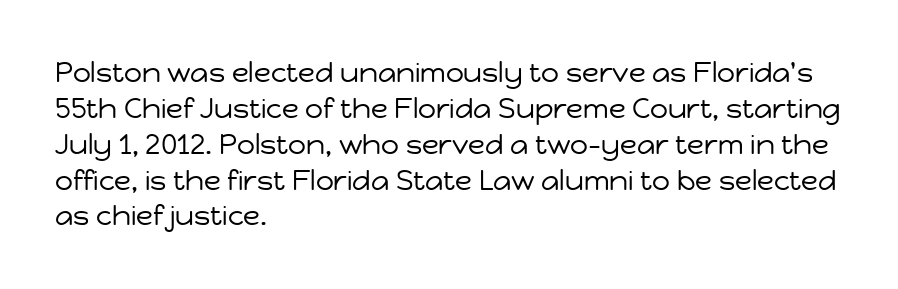
The image shows 28 px regular-weight sans-serif type, upright; set left-aligned, normal line spacing (1.28x), normal letter spacing, not underlined; low stroke contrast and a medium x-height.
